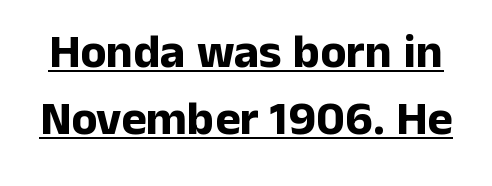
{"serif": "no", "italic": "no", "bold": "yes", "weight": "bold", "width": "normal", "stroke_contrast": "low", "x_height": "medium", "monospaced": "no", "underline": "yes", "line_spacing": "normal", "line_spacing_ratio": 1.39, "letter_spacing": "normal", "letter_spacing_em": 0.0, "glyph_px": 48}
